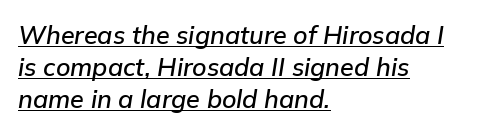
Q: Is the text italic (slanted)? A: Yes, it leans right by about 9 degrees.
Q: Is the text underlined? A: Yes.
Q: How is the paragraph aligned? A: Left-aligned.
Q: Is the spacing between letters normal or unusually wide? A: Normal.
Q: Is the spacing between lines tight, normal or loose? A: Normal.
